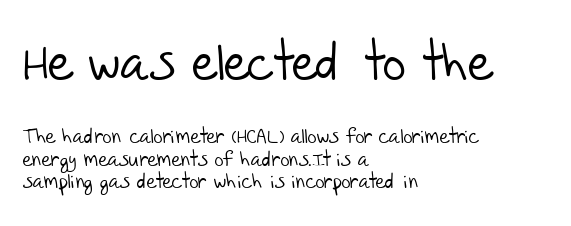
{"serif": "no", "bold": "no", "weight": "light", "width": "normal", "stroke_contrast": "low", "x_height": "large", "monospaced": "no", "underline": "no", "align": "left", "line_spacing": "tight", "line_spacing_ratio": 1.11, "letter_spacing": "normal", "letter_spacing_em": 0.0, "larger_block": "first", "size_ratio": 2.55, "glyph_px": 51}
